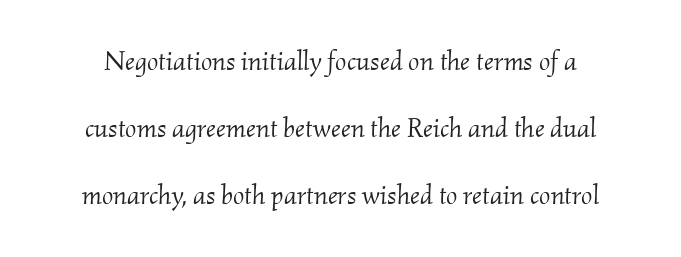
The image shows 27 px text type, italic (leaning right); set loose line spacing (2.49x), normal letter spacing, not underlined.
